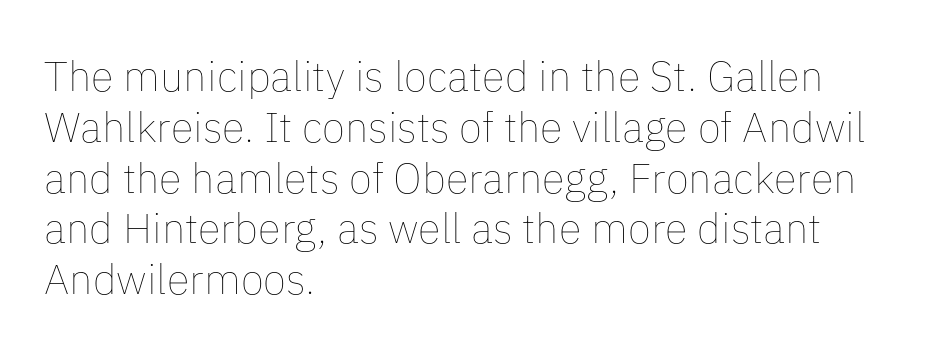
These lines stack with their left ends in a neat column. Style check: upright. Honestly, the letter spacing is just normal — you wouldn't notice it. The foot of each line stays bare and open. Proportional: the letters do not fall into vertical columns. These glyphs show unthickened strokes, regular width or finer.
